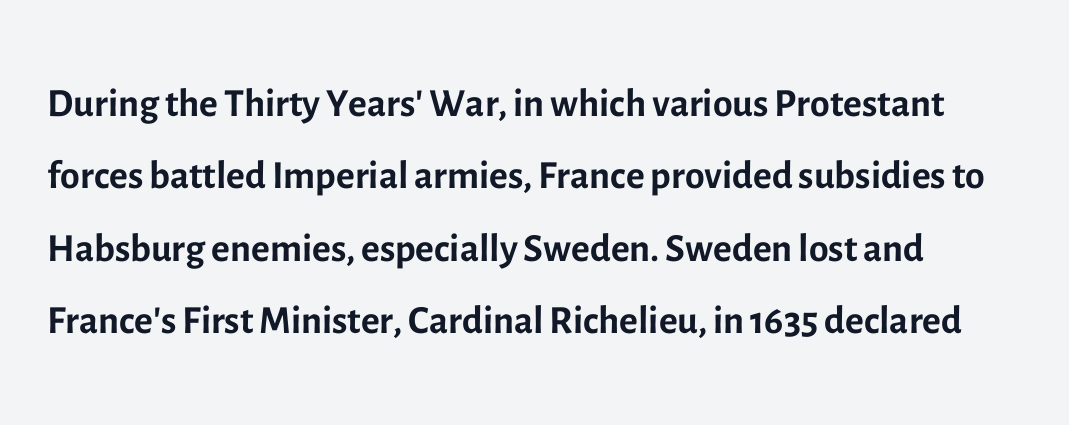
{"serif": "no", "italic": "no", "bold": "no", "weight": "regular", "width": "normal", "x_height": "medium", "monospaced": "no", "underline": "no", "align": "left", "line_spacing": "normal", "line_spacing_ratio": 1.27, "letter_spacing": "normal", "letter_spacing_em": 0.0, "glyph_px": 57}
